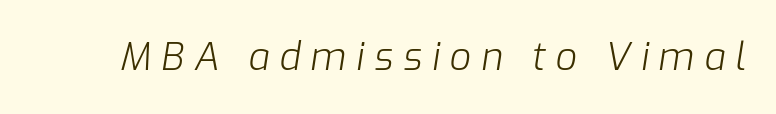
The image shows 38 px light type, italic (leaning right); set unusually wide letter spacing (+0.26 em), not underlined; low stroke contrast and a medium x-height.
